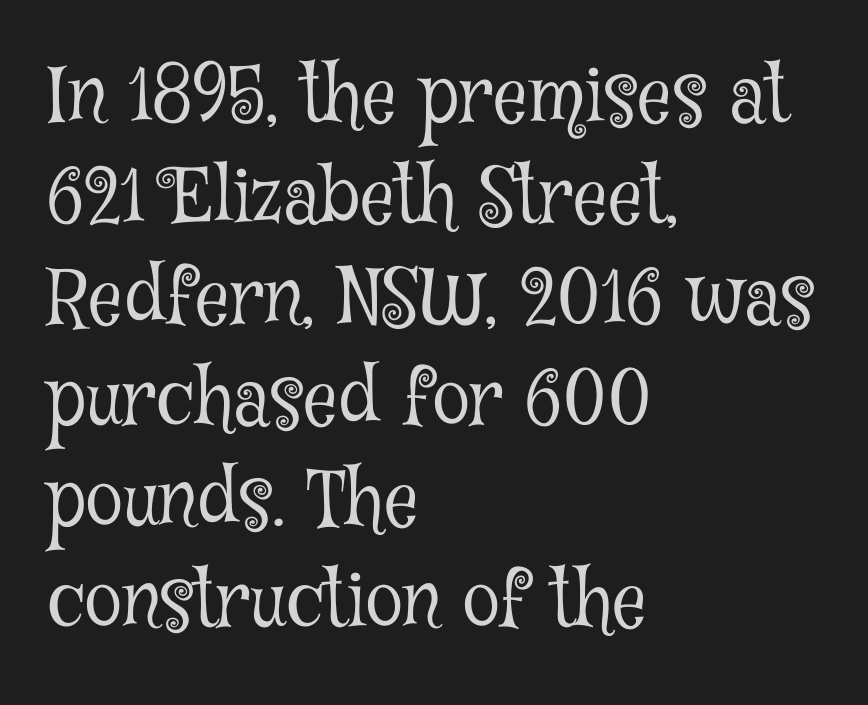
Heaviness? Minimal to ordinary, like unemphasized prose. Rule under the text: the space is simply empty. Horizontally, the lines are justified to the leading edge only. These lines sit exactly where default settings would place them.
